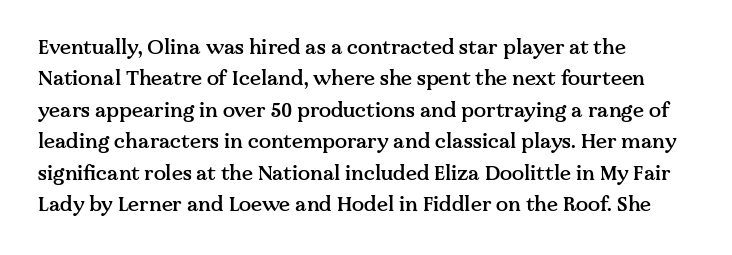
The image shows 20 px text type, upright; set left-aligned, normal line spacing (1.57x), normal letter spacing, not underlined.
